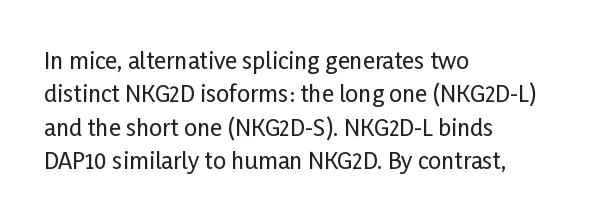
{"italic": "no", "underline": "no", "align": "left", "line_spacing": "normal", "line_spacing_ratio": 1.45, "letter_spacing": "normal", "letter_spacing_em": 0.0, "glyph_px": 23}
